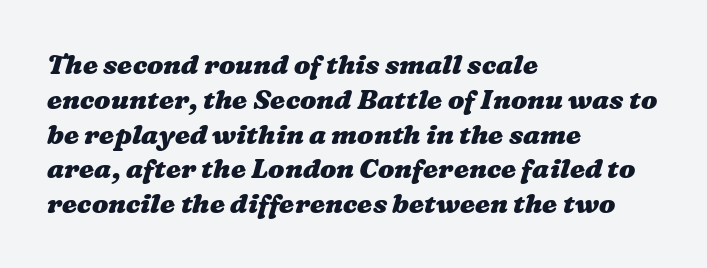
Bare-footed words on every line. A classic flush-left, rag-right setting is used for this passage. Look at the stroke-to-counter ratio: heavy, a bold. If you measured baseline to baseline, you'd find a middling distance.
